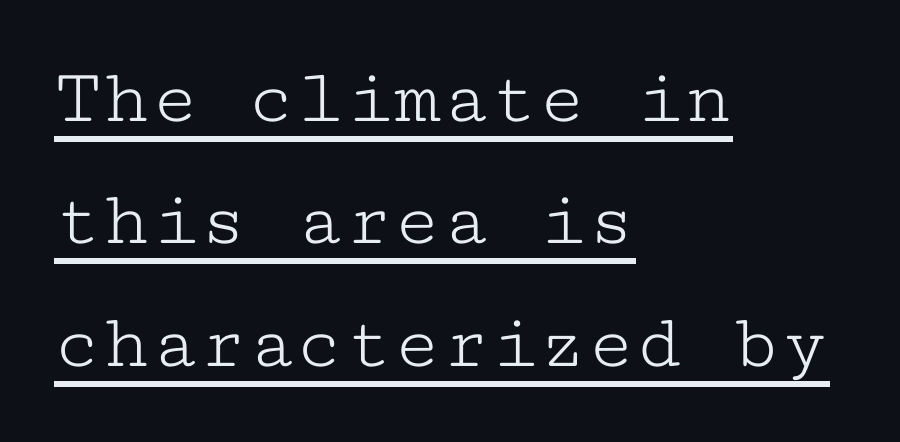
Note the uniform advance width — an 'i' takes as much space as an 'm'. Notice how the stems are strictly vertical — no italics here. The text was rendered using a seriffed face with decorative stroke endings. Quick note: interline space is typical. Alignment: flush left.
